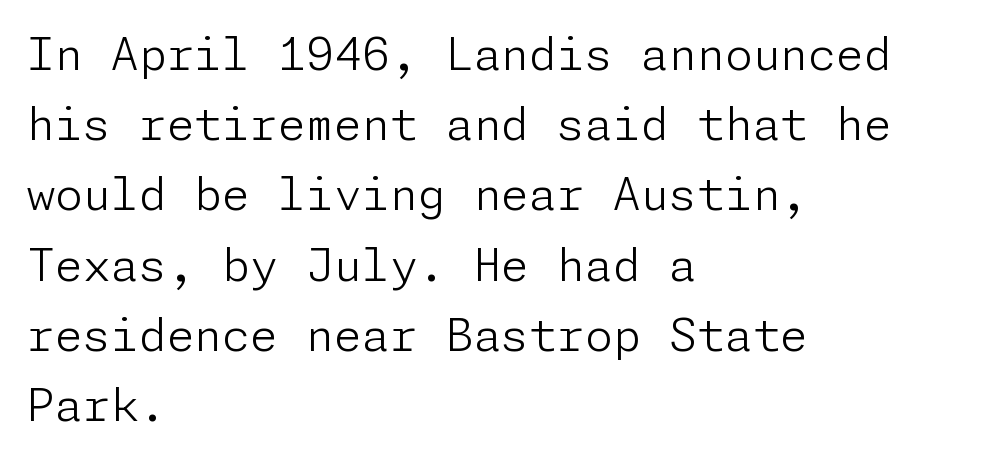
What kind of face is this? One without serifs — a sans. Default kerning and tracking; the words read as compact shapes. If you drew a line through each stem, it would be perfectly vertical. The designer left line spacing at the default. In CSS terms this would be text-align: left. The passage shown is not bold in any degree.
